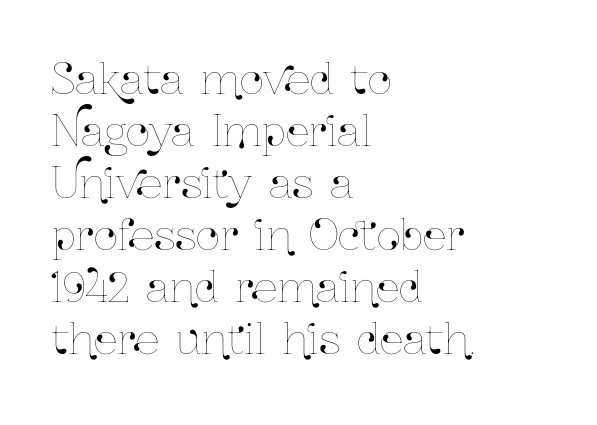
{"italic": "no", "width": "condensed", "stroke_contrast": "low", "x_height": "medium", "monospaced": "no", "underline": "no", "align": "left", "line_spacing_ratio": 1.24, "letter_spacing": "normal", "letter_spacing_em": 0.0, "glyph_px": 42}
